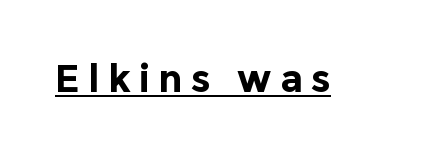
This is sans-serif lettering, the kind often seen on screens and signage. The lettering stays uniformly vertical, giving the passage a roman look. You could not count columns in this text — the font is proportionally spaced. Emphasis is given by a line drawn under the lettering. These words are printed bold, with thick strokes throughout.
